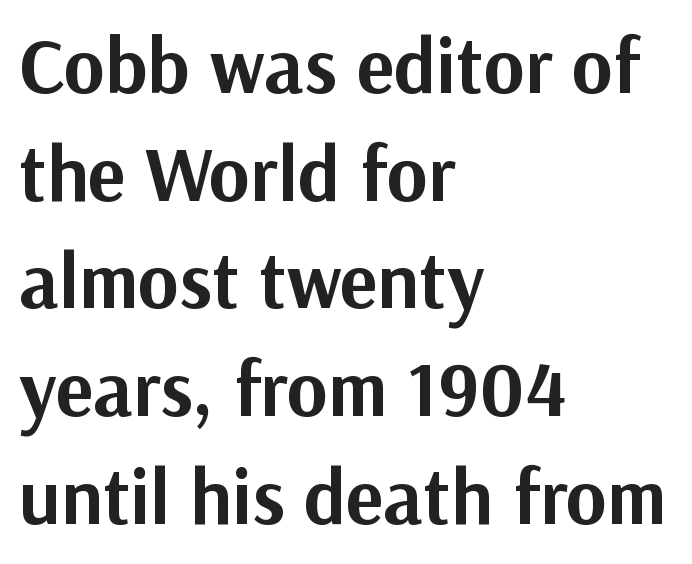
The image shows 78 px bold sans-serif type, upright; set left-aligned, normal line spacing (1.38x), normal letter spacing, not underlined; medium stroke contrast and a medium x-height.
